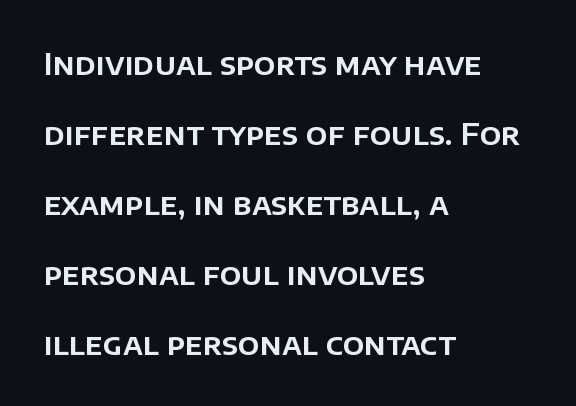
Characters follow at the spacing the type designer built in. This is the regular roman posture of the typeface. The words here are not underlined. If you drew a ruler down the left edge, every line would touch it. Each letter keeps its own natural width here, so spacing adapts to shape. Check where the strokes stop: nothing finishes them off — pure sans.
